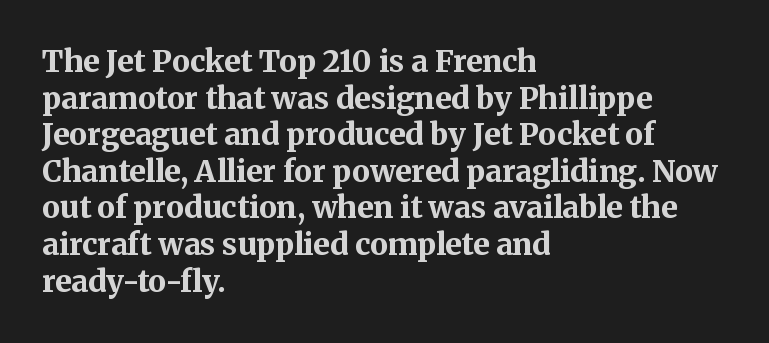
Q: Is the text bold? A: Yes.
Q: Is the text italic (slanted)? A: No, it is upright.
Q: Is the typeface a serif or a sans-serif typeface? A: Serif.
Q: Is the text underlined? A: No.
Q: How is the paragraph aligned? A: Left-aligned.
Q: Is the spacing between letters normal or unusually wide? A: Normal.
Q: Width (condensed, normal, or wide)? A: Normal.
Q: Stroke contrast? A: Medium.
Q: x-height? A: Medium.
Q: Monospaced? A: No.
